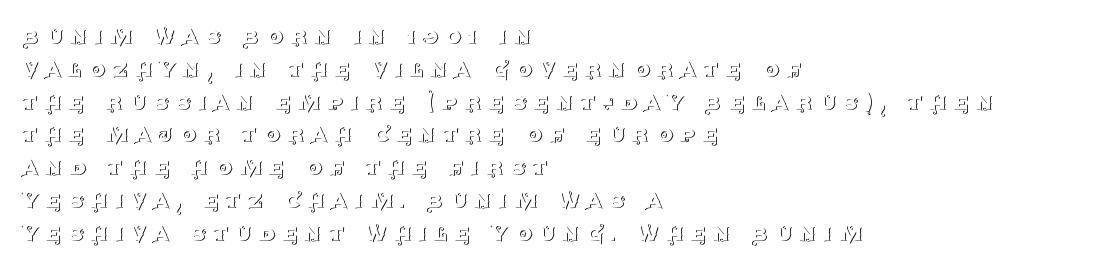
{"italic": "no", "bold": "no", "underline": "no", "align": "left", "line_spacing": "normal", "line_spacing_ratio": 1.26, "letter_spacing": "wide", "letter_spacing_em": 0.28, "glyph_px": 26}
